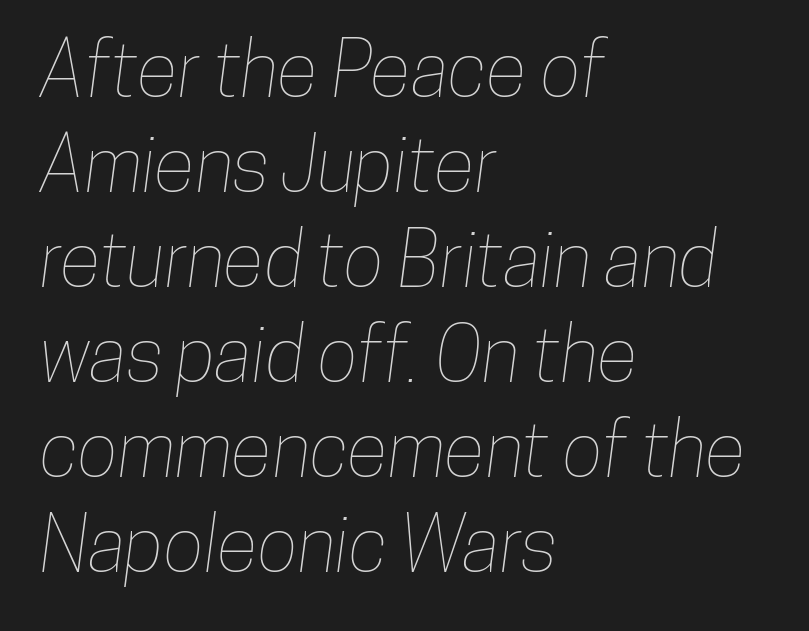
{"width": "condensed", "stroke_contrast": "low", "x_height": "medium", "monospaced": "no", "underline": "no", "align": "left", "line_spacing": "normal", "line_spacing_ratio": 1.25, "letter_spacing": "normal", "letter_spacing_em": 0.0, "glyph_px": 76}
